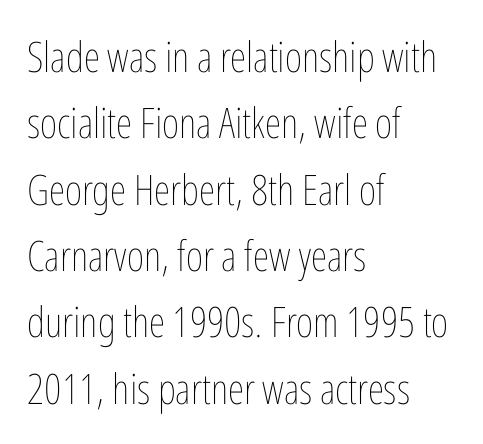
The image shows 42 px thin, condensed type, upright; set left-aligned, normal line spacing (1.58x), normal letter spacing, not underlined; low stroke contrast and a medium x-height.
